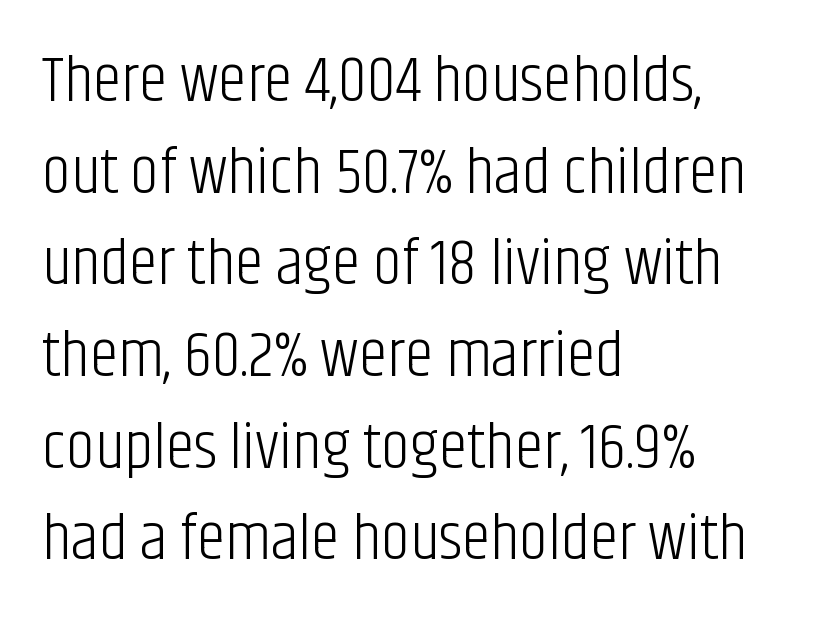
Stems here are at most as thick as an everyday book face. Line spacing here is normal. Posture: upright roman. A typesetter would call this zero additional tracking. The foot of each line stays bare and open.
